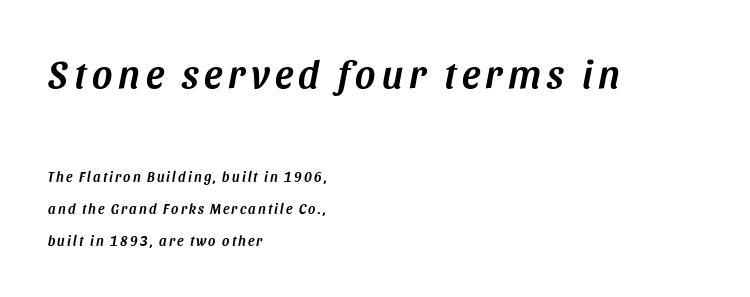
Q: Is the text italic (slanted)? A: Yes, it leans right by about 11 degrees.
Q: Is the text underlined? A: No.
Q: How is the paragraph aligned? A: Left-aligned.
Q: Is the spacing between lines tight, normal or loose? A: Loose.
Q: Which block of text is set in a larger size, the first (top) or the second (bottom)? A: The first (top) one.
Q: Width (condensed, normal, or wide)? A: Normal.
Q: Stroke contrast? A: Medium.
Q: x-height? A: Large.
Q: Monospaced? A: No.
